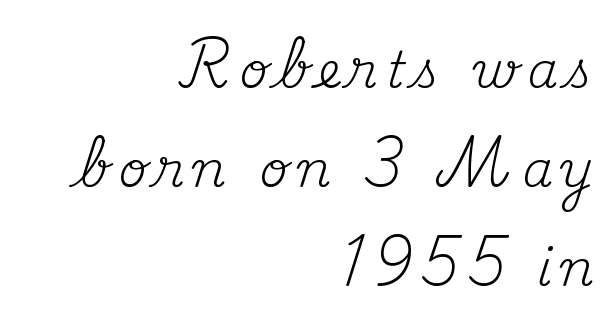
On a weight scale, this lands at 450 or below. The face used here is proportionally spaced, like ordinary book or web type. One glance says open: line gaps are wider than usual. The letters carry serifs — small finishing strokes at the ends of their stems. This rendering uses right alignment, leaving the left contour irregular.
